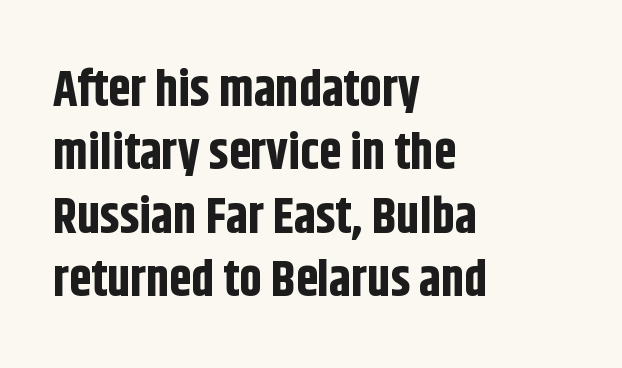
{"serif": "no", "italic": "no", "bold": "yes", "weight": "bold", "width": "condensed", "stroke_contrast": "low", "x_height": "large", "monospaced": "no", "underline": "no", "align": "left", "line_spacing": "normal", "line_spacing_ratio": 1.27, "letter_spacing": "normal", "letter_spacing_em": 0.0, "glyph_px": 50}
